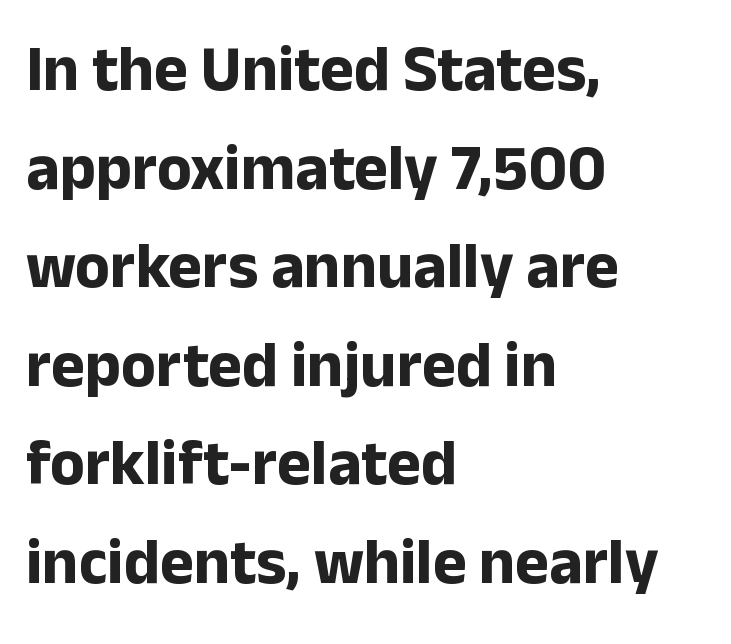
{"serif": "no", "italic": "no", "bold": "yes", "weight": "bold", "width": "normal", "stroke_contrast": "low", "x_height": "medium", "monospaced": "no", "underline": "no", "align": "left", "line_spacing": "normal", "line_spacing_ratio": 1.54, "letter_spacing": "normal", "letter_spacing_em": 0.0, "glyph_px": 64}
